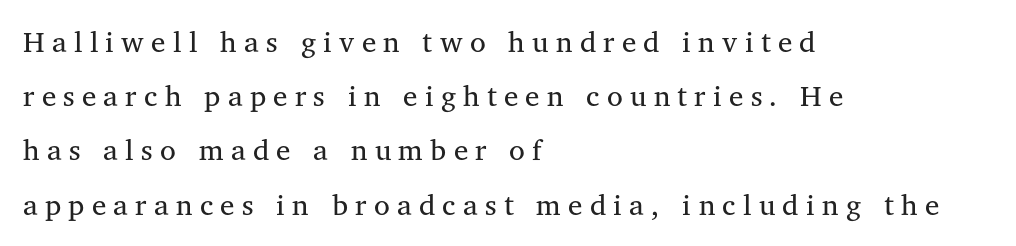
Q: Is the text bold? A: No.
Q: Is the text italic (slanted)? A: No, it is upright.
Q: Is the typeface a serif or a sans-serif typeface? A: Serif.
Q: Is the text underlined? A: No.
Q: How is the paragraph aligned? A: Left-aligned.
Q: Is the spacing between letters normal or unusually wide? A: Unusually wide.
Q: Width (condensed, normal, or wide)? A: Normal.
Q: Stroke contrast? A: Medium.
Q: x-height? A: Medium.
Q: Monospaced? A: No.
